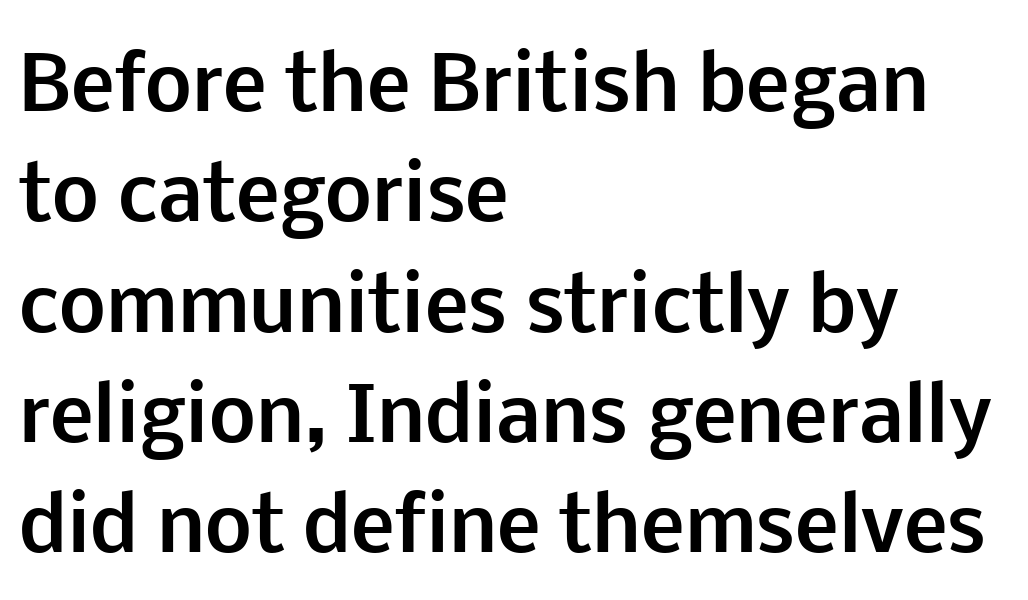
Q: Is the text bold? A: Yes.
Q: Is the text italic (slanted)? A: No, it is upright.
Q: Is the typeface a serif or a sans-serif typeface? A: Sans-serif.
Q: Is the text underlined? A: No.
Q: How is the paragraph aligned? A: Left-aligned.
Q: Is the spacing between letters normal or unusually wide? A: Normal.
Q: Is the spacing between lines tight, normal or loose? A: Normal.
Q: Width (condensed, normal, or wide)? A: Normal.
Q: Stroke contrast? A: Low.
Q: x-height? A: Medium.
Q: Monospaced? A: No.
